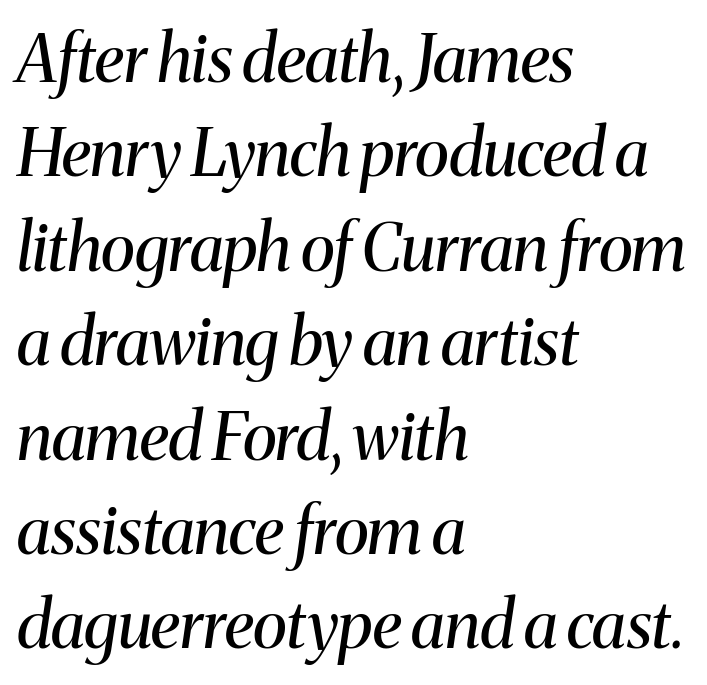
The specimen omits any rule beneath the text block's lines. Type style note: has serifs. Is this a fixed-width face? No — the glyphs have proportional, varying widths. Unbolded letterforms with no extra heft. Compared with typical body copy, the letter spacing here is the same. Observe the lean: these are italic letterforms.
